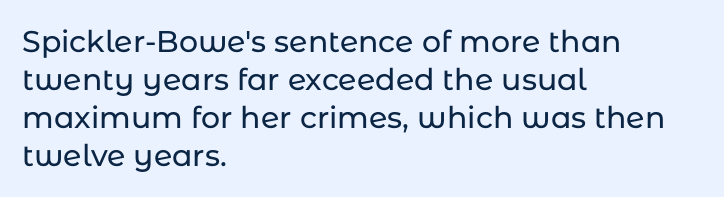
{"serif": "no", "italic": "no", "width": "normal", "stroke_contrast": "low", "x_height": "medium", "monospaced": "no", "underline": "no", "align": "left", "line_spacing": "normal", "line_spacing_ratio": 1.27, "letter_spacing": "normal", "letter_spacing_em": 0.0, "glyph_px": 30}
